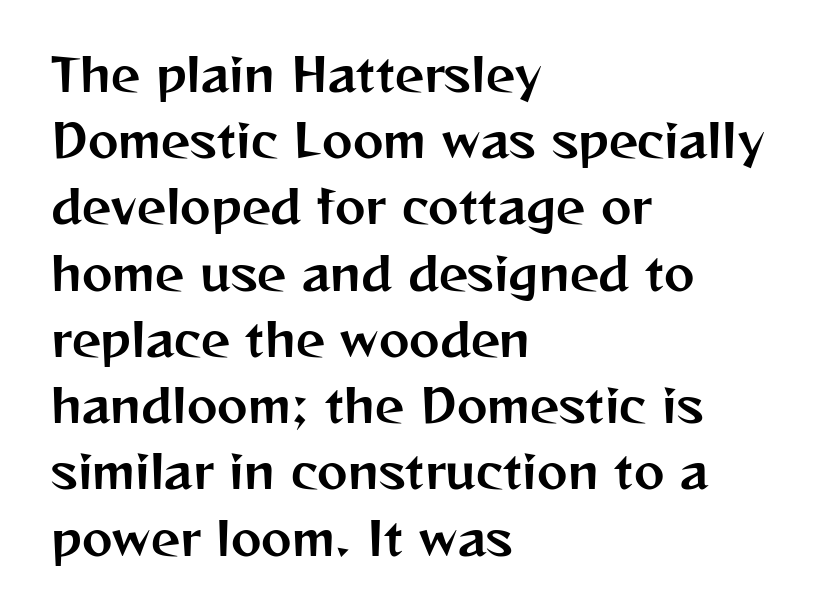
Unlike a traditional serif, this face leaves its strokes unadorned. These lines are rendered in a variable-pitch font. Ordinary non-slanted type is in use. Line starts are locked; line ends wander.
